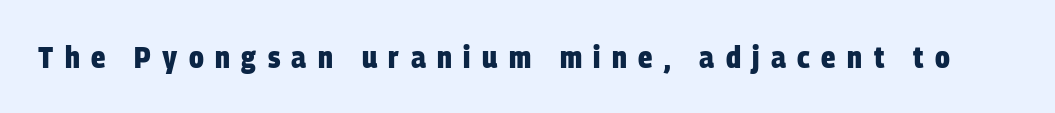
Serifs: no, the terminals of the letterforms are clean. Does extra space separate the letters? Yes, quite a lot of it. The passage shown is typed in a proportional face where columns would drift. The passage shown is not underscored anywhere. I'd describe the lettering as bold — thick and assertive.
